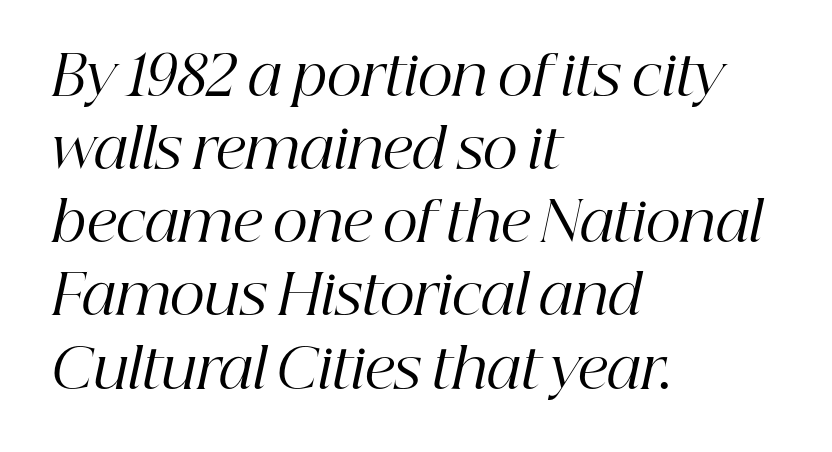
{"serif": "yes", "italic": "yes", "lean": "right", "slant_degrees": 12, "bold": "no", "weight": "regular", "width": "normal", "stroke_contrast": "high", "x_height": "medium", "monospaced": "no", "underline": "no", "align": "left", "line_spacing": "normal", "line_spacing_ratio": 1.33, "letter_spacing": "normal", "letter_spacing_em": 0.0, "glyph_px": 55}
